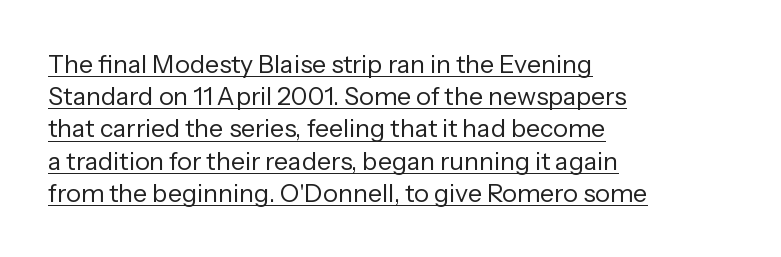
The image shows 25 px text type, upright; set left-aligned, normal line spacing (1.29x), normal letter spacing, underlined.
